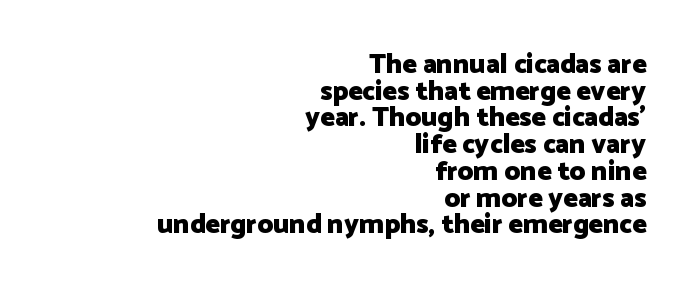
Q: Is the text bold? A: Yes.
Q: Is the text italic (slanted)? A: No, it is upright.
Q: Is the text underlined? A: No.
Q: How is the paragraph aligned? A: Right-aligned.
Q: Is the spacing between letters normal or unusually wide? A: Normal.
Q: Is the spacing between lines tight, normal or loose? A: Tight.
